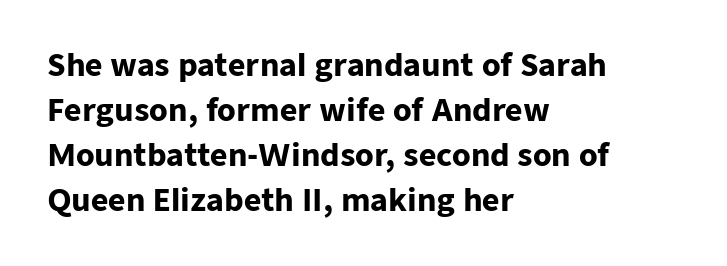
The image shows 30 px heavy sans-serif type, upright; set left-aligned, normal line spacing (1.5x), normal letter spacing, not underlined; low stroke contrast and a medium x-height.
